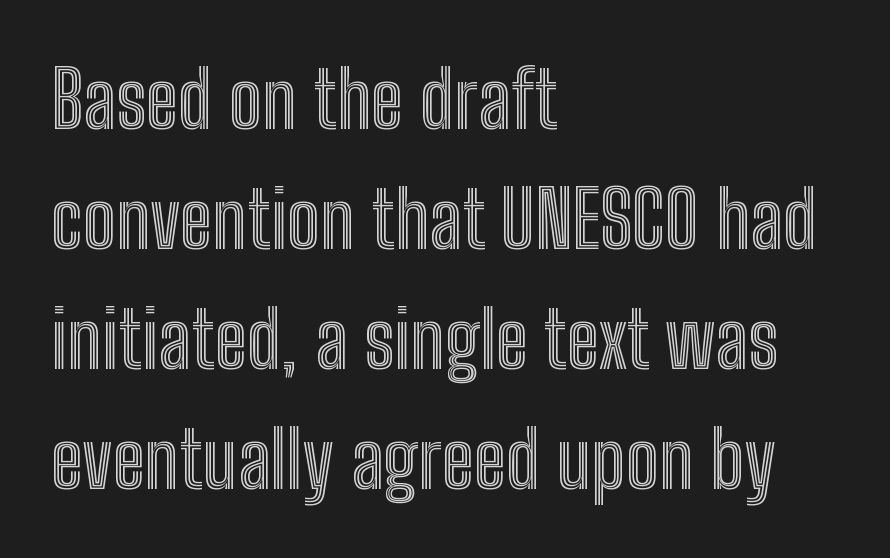
Q: Is the text italic (slanted)? A: No, it is upright.
Q: Is the text underlined? A: No.
Q: How is the paragraph aligned? A: Left-aligned.
Q: Is the spacing between letters normal or unusually wide? A: Normal.
Q: Is the spacing between lines tight, normal or loose? A: Normal.
Q: Width (condensed, normal, or wide)? A: Condensed.
Q: x-height? A: Medium.
Q: Monospaced? A: No.
